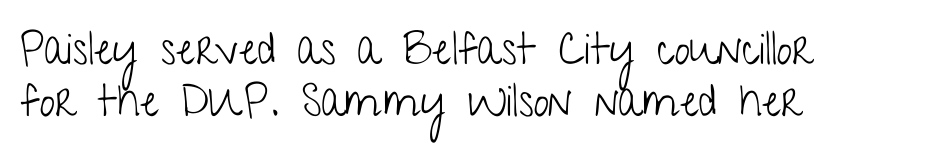
Each letter keeps its own natural width here, so spacing adapts to shape. Weight class: somewhere from thin through regular. Inter-character spacing is left at the font's built-in metrics. Nobody drew a line under any word here. Every stem runs plumb, perpendicular to the baseline. Alignment: flush left.
